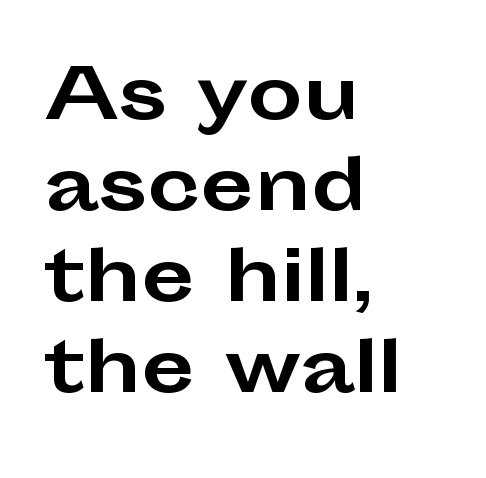
The image shows 69 px bold, wide sans-serif type, upright; set left-aligned, normal line spacing (1.32x), normal letter spacing, not underlined; low stroke contrast and a medium x-height.
